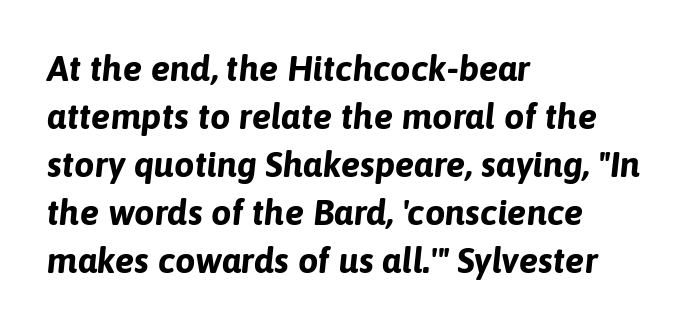
The image shows 36 px bold type, italic (leaning right); set left-aligned, normal line spacing (1.33x), normal letter spacing, not underlined; low stroke contrast and a medium x-height.
